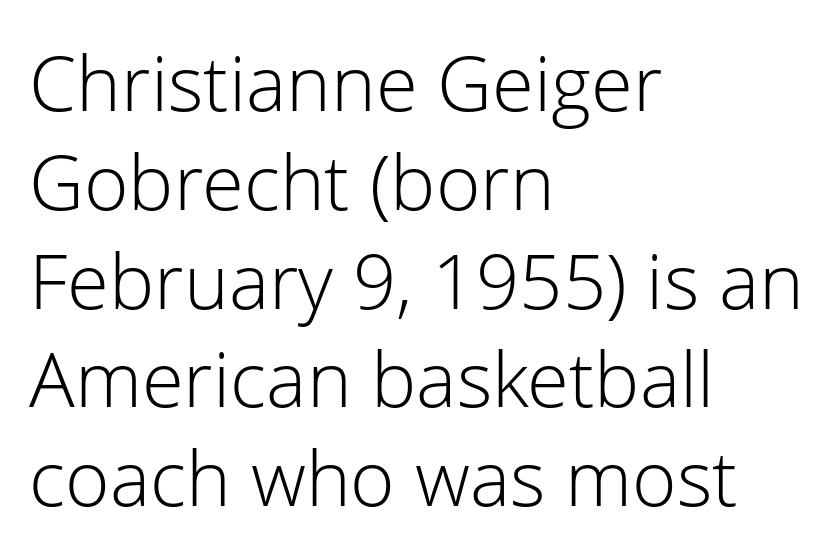
Q: Is the text bold? A: No.
Q: Is the text italic (slanted)? A: No, it is upright.
Q: Is the typeface a serif or a sans-serif typeface? A: Sans-serif.
Q: Is the text underlined? A: No.
Q: How is the paragraph aligned? A: Left-aligned.
Q: Is the spacing between letters normal or unusually wide? A: Normal.
Q: Is the spacing between lines tight, normal or loose? A: Normal.
Q: Width (condensed, normal, or wide)? A: Normal.
Q: Stroke contrast? A: Low.
Q: x-height? A: Medium.
Q: Monospaced? A: No.
